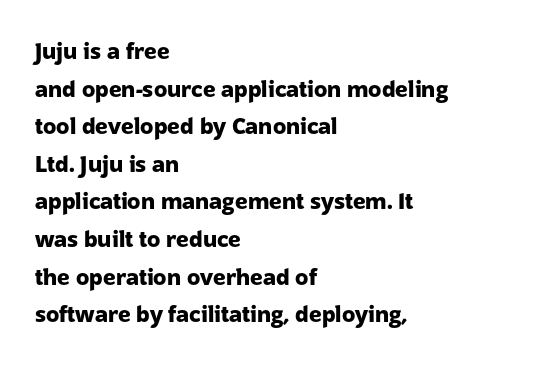
The image shows 22 px bold type, upright; set left-aligned, line spacing 1.71x, normal letter spacing, not underlined.
